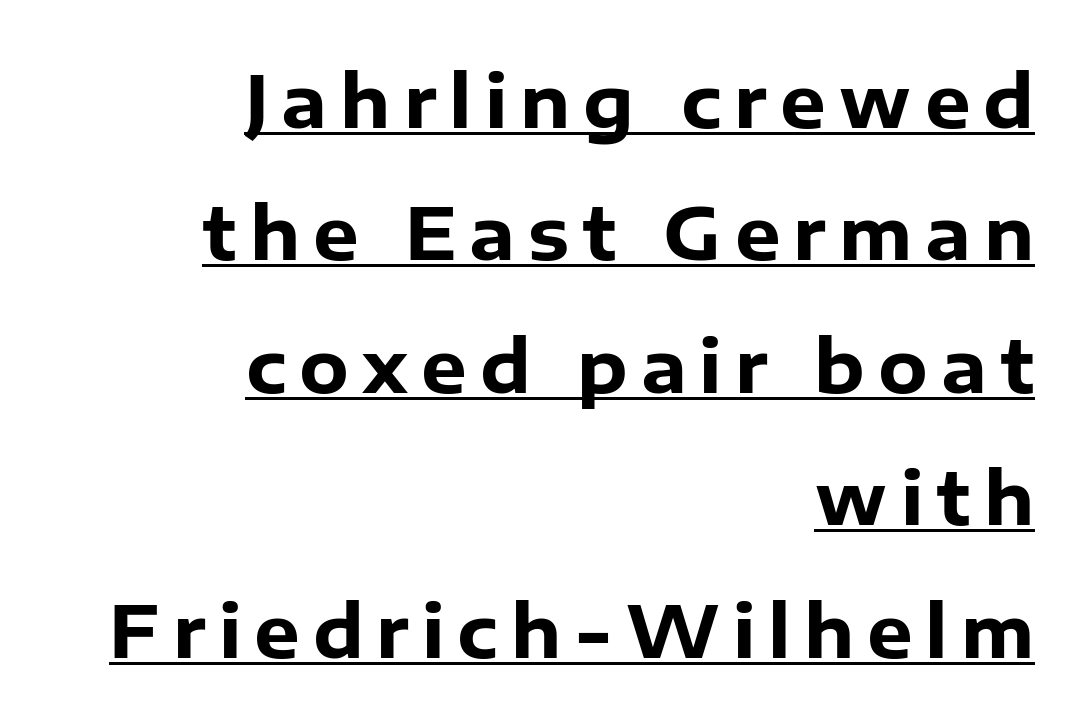
Q: Is the text bold? A: Yes.
Q: Is the text italic (slanted)? A: No, it is upright.
Q: Is the typeface a serif or a sans-serif typeface? A: Sans-serif.
Q: Is the text underlined? A: Yes.
Q: How is the paragraph aligned? A: Right-aligned.
Q: Width (condensed, normal, or wide)? A: Normal.
Q: Stroke contrast? A: Low.
Q: x-height? A: Medium.
Q: Monospaced? A: No.
